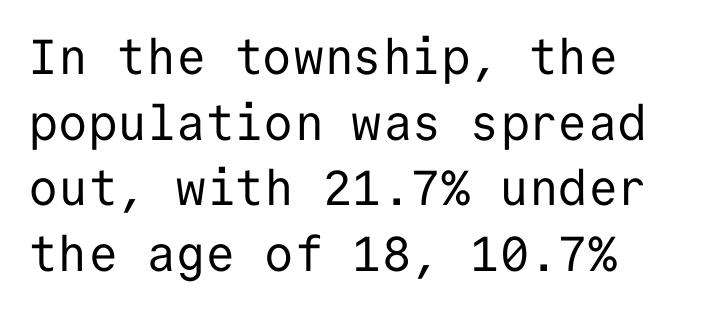
Q: Is the text bold? A: No.
Q: Is the text italic (slanted)? A: No, it is upright.
Q: Is the typeface a serif or a sans-serif typeface? A: Sans-serif.
Q: Is the text underlined? A: No.
Q: Is the spacing between letters normal or unusually wide? A: Normal.
Q: Is the spacing between lines tight, normal or loose? A: Normal.
Q: Width (condensed, normal, or wide)? A: Normal.
Q: Stroke contrast? A: Low.
Q: x-height? A: Medium.
Q: Monospaced? A: Yes.
